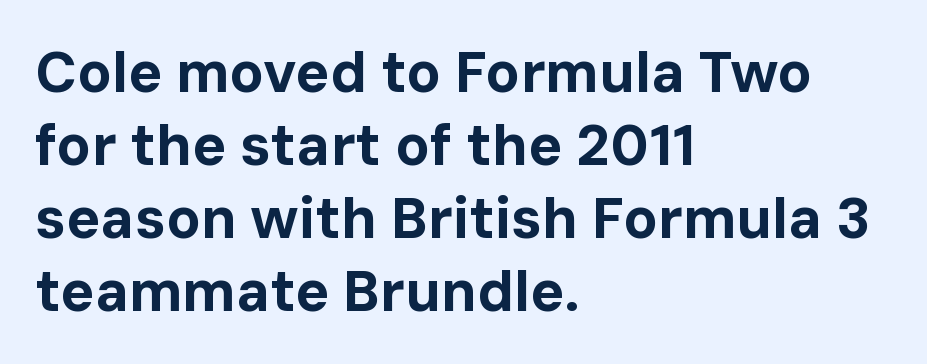
{"serif": "no", "italic": "no", "bold": "yes", "weight": "bold", "width": "normal", "stroke_contrast": "low", "x_height": "medium", "monospaced": "no", "underline": "no", "align": "left", "line_spacing": "normal", "line_spacing_ratio": 1.28, "letter_spacing": "normal", "letter_spacing_em": 0.0, "glyph_px": 57}
